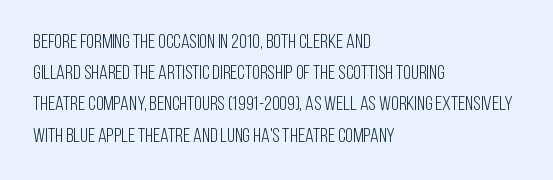
Q: Is the text bold? A: No.
Q: Is the text italic (slanted)? A: No, it is upright.
Q: Is the text underlined? A: No.
Q: How is the paragraph aligned? A: Left-aligned.
Q: Is the spacing between letters normal or unusually wide? A: Normal.
Q: Is the spacing between lines tight, normal or loose? A: Normal.
